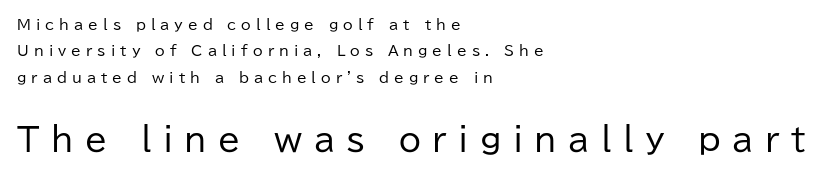
The compositor pushed each line to the left boundary. Proportional: the letters do not fall into vertical columns. Weight class: somewhere from thin through regular. Students, note that the glyphs here are deliberately spaced far apart. The letters stand upright; this is a roman face. The passage shown begins with its smaller block and ends with its larger one.
